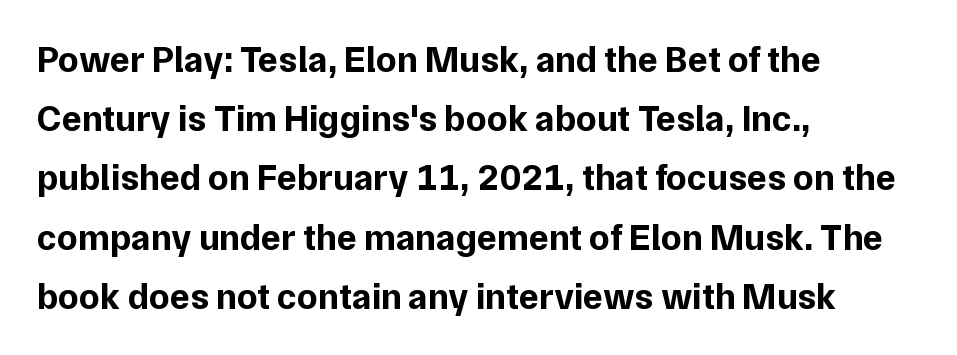
The image shows 37 px bold sans-serif type, upright; set left-aligned, normal line spacing (1.6x), normal letter spacing, not underlined; low stroke contrast and a medium x-height.
